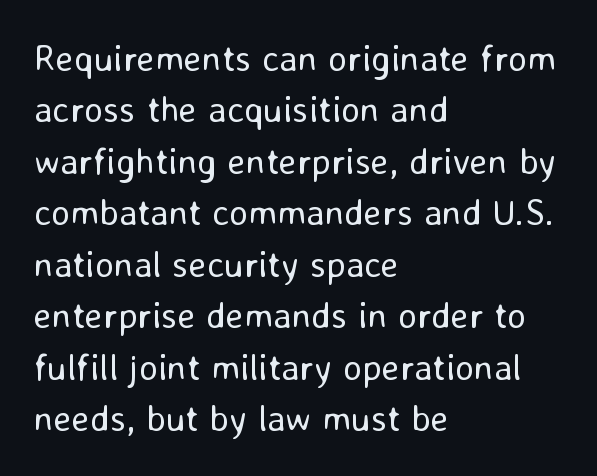
The image shows 37 px regular-weight sans-serif type, upright; set left-aligned, normal line spacing (1.39x), normal letter spacing, not underlined; low stroke contrast and a medium x-height.
